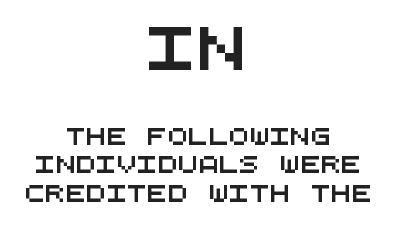
{"serif": "no", "width": "wide", "stroke_contrast": "medium", "x_height": "large", "monospaced": "yes", "underline": "no", "align": "center", "line_spacing": "normal", "line_spacing_ratio": 1.69, "letter_spacing": "normal", "letter_spacing_em": 0.0, "larger_block": "first", "size_ratio": 2.47, "glyph_px": 42}
